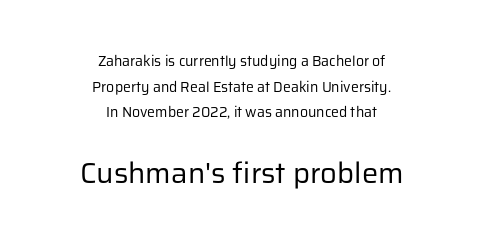
Which of the two is more prominent by size? The second, at the bottom. Is there any slant? The stems are plumb. No letter is thick-stroked: the sample isn't bold. Does the type have serifs? No, each stem ends abruptly. Notice how the passage keeps no hard edge, just a central spine. Look at the tracking — it's just the regular setting, nothing added.
